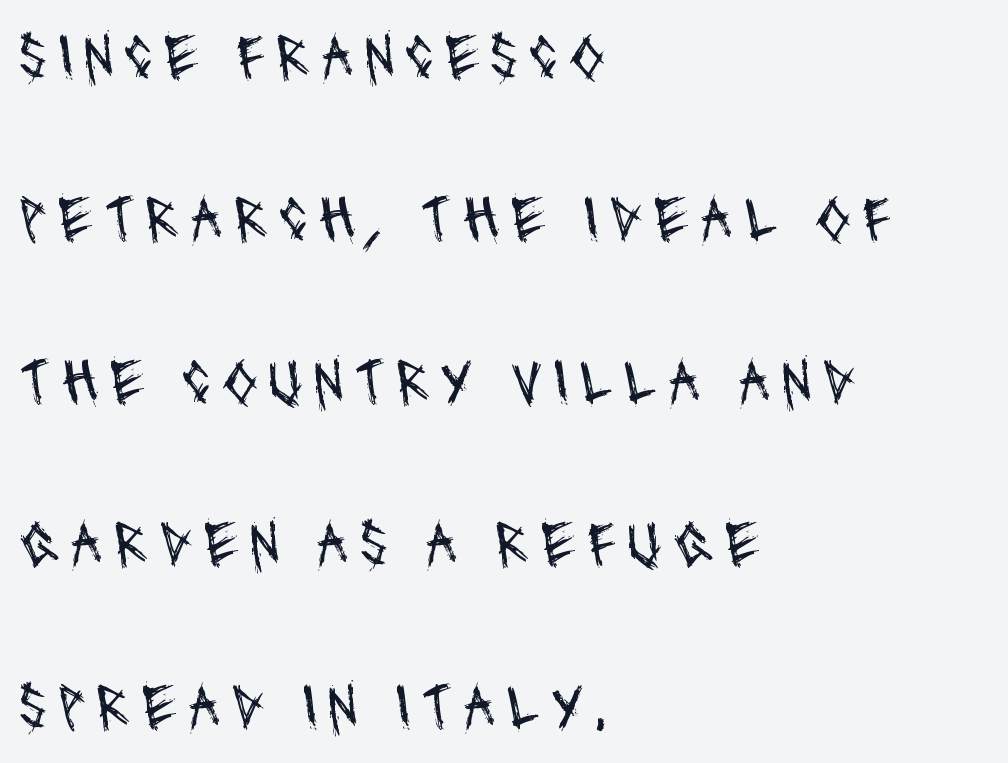
The image shows 65 px regular-weight, condensed sans-serif type; set left-aligned, loose line spacing (2.5x), not underlined; medium stroke contrast and a large x-height.
